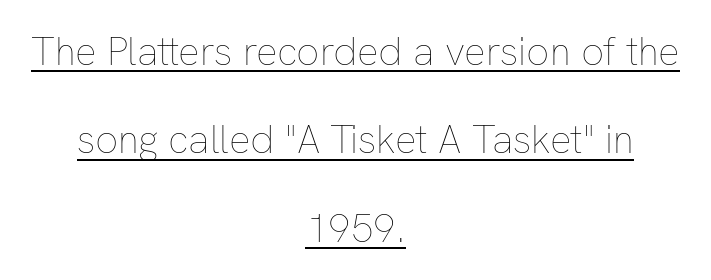
Q: Is the text bold? A: No.
Q: Is the text italic (slanted)? A: No, it is upright.
Q: Is the text underlined? A: Yes.
Q: How is the paragraph aligned? A: Centered.
Q: Is the spacing between letters normal or unusually wide? A: Normal.
Q: Is the spacing between lines tight, normal or loose? A: Loose.
Q: Width (condensed, normal, or wide)? A: Normal.
Q: Stroke contrast? A: Low.
Q: x-height? A: Medium.
Q: Monospaced? A: No.
